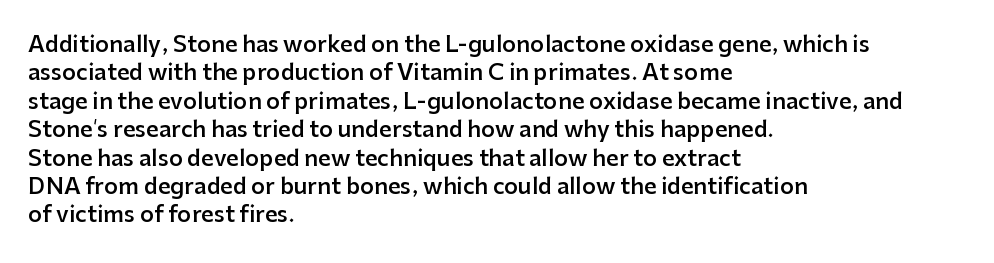
The image shows 22 px text type, upright; set left-aligned, normal line spacing (1.29x), normal letter spacing, not underlined.
